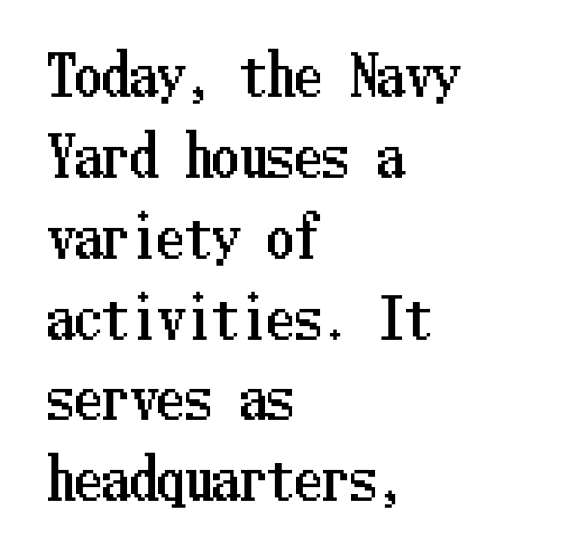
This sample keeps an unexceptional amount of space between lines. There is no visible air inserted between adjacent glyphs. Unlike italic type, these characters show no tilt at all. Typeset ragged right — the left edge is the straight one. The strip under each line holds only bare page.
